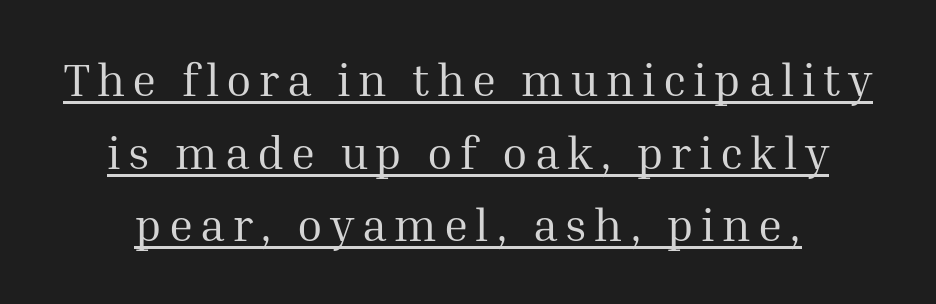
The image shows 46 px regular-weight serif type, upright; set normal line spacing (1.58x), underlined; medium stroke contrast and a medium x-height.
